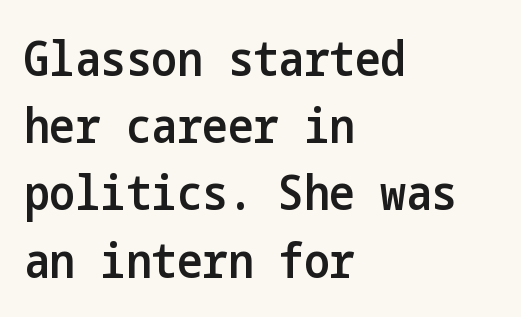
{"serif": "no", "italic": "no", "bold": "semi", "weight": "semibold", "width": "condensed", "stroke_contrast": "low", "x_height": "medium", "underline": "no", "align": "left", "line_spacing": "normal", "line_spacing_ratio": 1.4, "letter_spacing": "normal", "letter_spacing_em": 0.0, "glyph_px": 48}
